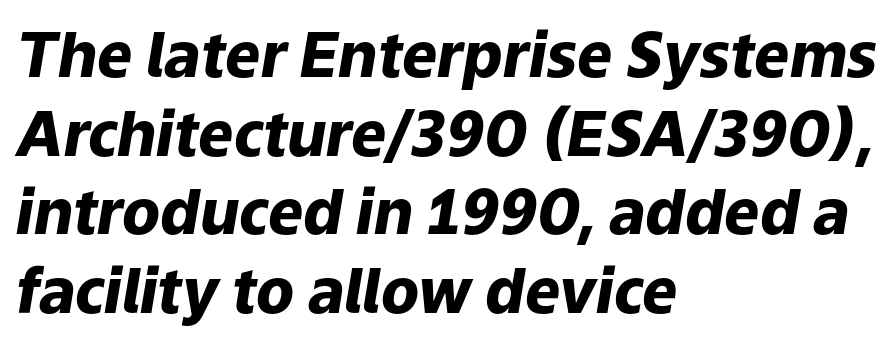
The image shows 62 px heavy type, italic (leaning right); set left-aligned, normal line spacing (1.27x), normal letter spacing, not underlined; low stroke contrast and a medium x-height.
